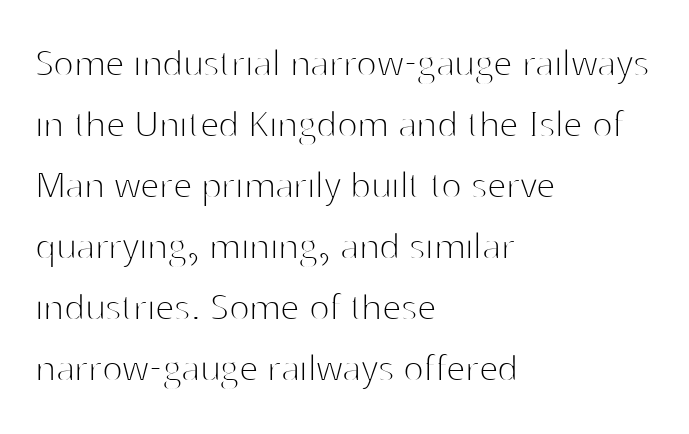
The image shows 43 px thin sans-serif type, upright; set left-aligned, normal line spacing (1.42x), normal letter spacing, not underlined; high stroke contrast and a medium x-height.
